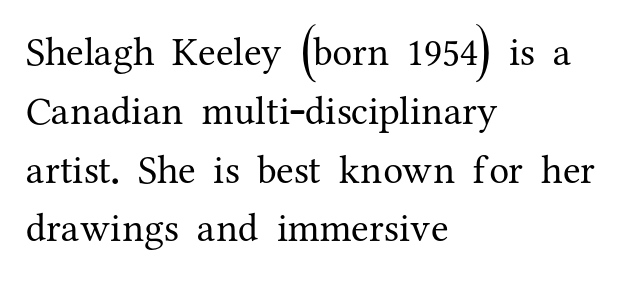
{"serif": "yes", "italic": "no", "bold": "no", "weight": "regular", "width": "normal", "stroke_contrast": "medium", "x_height": "medium", "monospaced": "no", "underline": "no", "align": "left", "line_spacing": "normal", "line_spacing_ratio": 1.47, "letter_spacing": "normal", "letter_spacing_em": 0.0, "glyph_px": 40}
